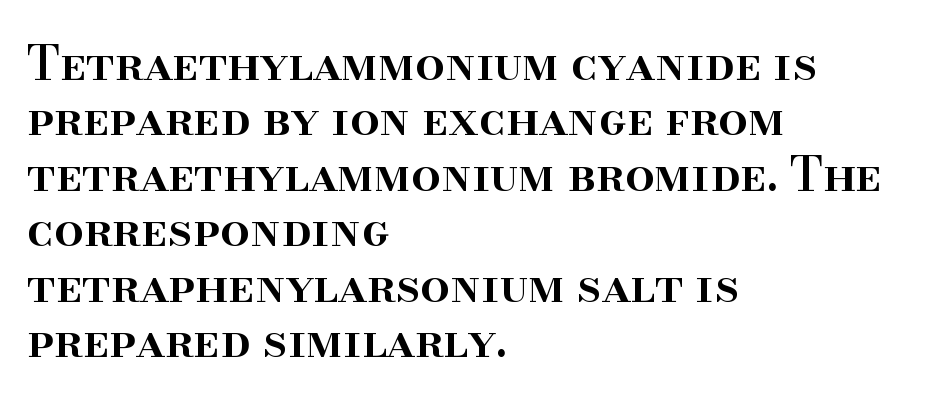
Q: Is the text bold? A: Semi-bold.
Q: Is the text italic (slanted)? A: No, it is upright.
Q: Is the typeface a serif or a sans-serif typeface? A: Serif.
Q: Is the text underlined? A: No.
Q: How is the paragraph aligned? A: Left-aligned.
Q: Is the spacing between letters normal or unusually wide? A: Normal.
Q: Width (condensed, normal, or wide)? A: Normal.
Q: Stroke contrast? A: High.
Q: x-height? A: Small.
Q: Monospaced? A: No.
